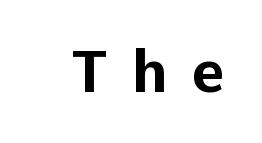
Plain, unruled lines of type. The rendering inserts visible extra space after every character. Look at the bottom of the vertical strokes: they stop flat, with no serifs. Characters remain perfectly vertical along every line. Compared with an ordinary text face, these strokes are far heavier — a full bold.
